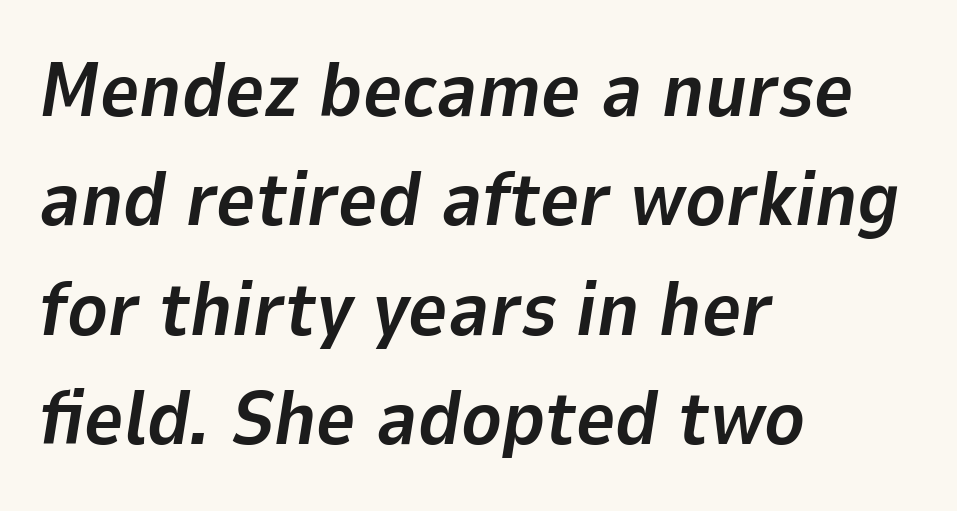
{"italic": "yes", "lean": "right", "slant_degrees": 9, "bold": "yes", "weight": "bold", "width": "normal", "stroke_contrast": "low", "x_height": "medium", "monospaced": "no", "underline": "no", "align": "left", "line_spacing": "normal", "line_spacing_ratio": 1.44, "letter_spacing": "normal", "letter_spacing_em": 0.0, "glyph_px": 76}
